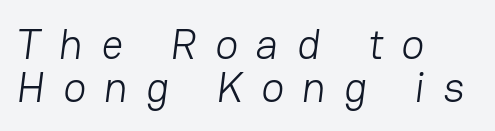
The image shows 43 px light sans-serif type; set left-aligned, tight line spacing (1.0x), unusually wide letter spacing (+0.42 em), not underlined; low stroke contrast and a medium x-height.
